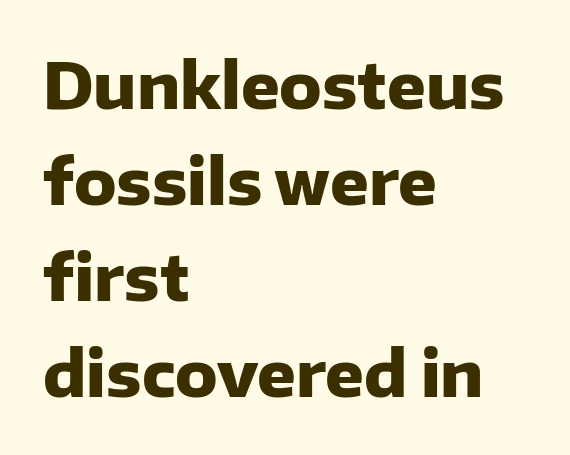
Q: Is the text bold? A: Yes.
Q: Is the text italic (slanted)? A: No, it is upright.
Q: Is the typeface a serif or a sans-serif typeface? A: Sans-serif.
Q: Is the text underlined? A: No.
Q: How is the paragraph aligned? A: Left-aligned.
Q: Is the spacing between letters normal or unusually wide? A: Normal.
Q: Is the spacing between lines tight, normal or loose? A: Normal.
Q: Width (condensed, normal, or wide)? A: Normal.
Q: Stroke contrast? A: Low.
Q: x-height? A: Medium.
Q: Monospaced? A: No.
